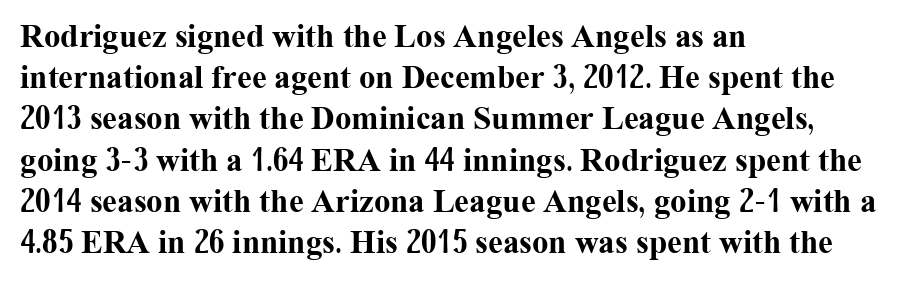
The characters display serif detailing at their extremities. A typesetter would call this zero additional tracking. The compositor pushed each line to the left boundary. Characters remain perfectly vertical along every line.
